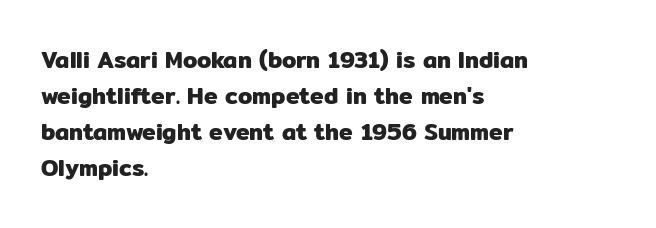
The image shows 23 px text type, upright; set left-aligned, normal line spacing (1.57x), normal letter spacing, not underlined.
